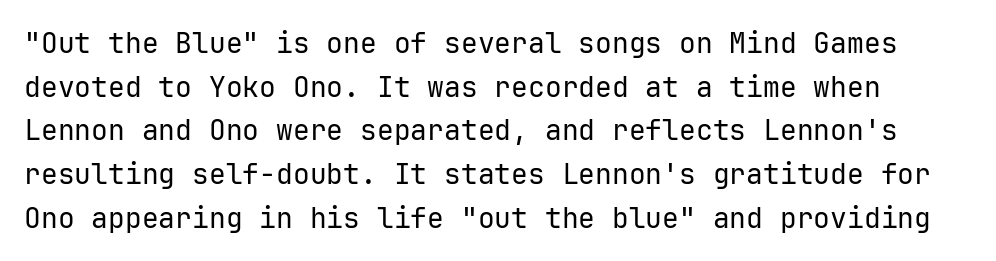
The image shows 28 px regular-weight sans-serif type, upright, monospaced; set normal line spacing (1.56x), normal letter spacing, not underlined; low stroke contrast and a medium x-height.
